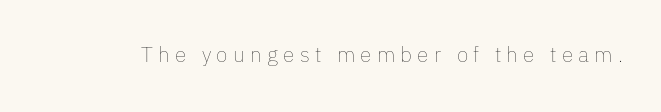
Descenders are the only things crossing below the line. The rendering inserts visible extra space after every character. Does the lettering tilt? It doesn't — this is upright. A quiet, ordinary-to-light weight characterises the typeface.
